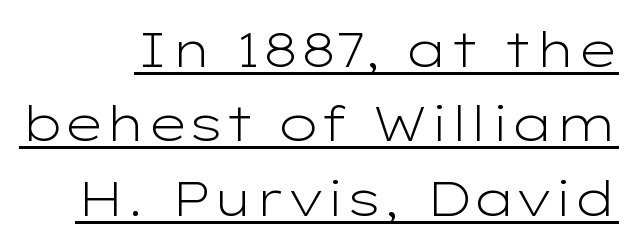
The image shows 49 px light, wide sans-serif type, upright; set normal line spacing (1.52x), normal letter spacing, underlined; low stroke contrast and a medium x-height.
